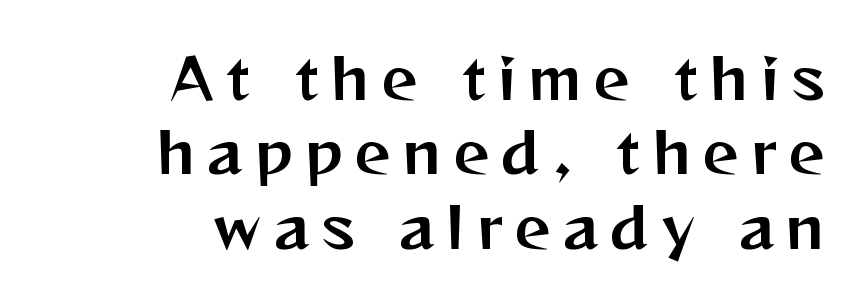
The image shows 56 px sans-serif type, upright; set right-aligned, normal line spacing (1.33x), unusually wide letter spacing (+0.23 em), not underlined; medium stroke contrast and a medium x-height.
